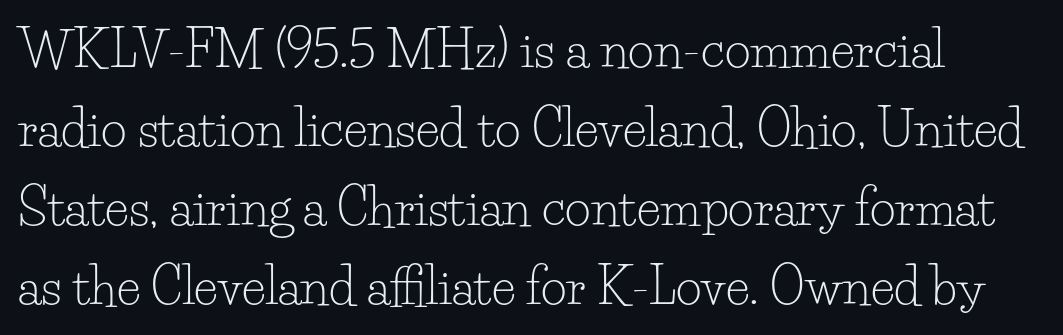
Any mark beneath the type? The region is blank. No letter is thick-stroked: the sample isn't bold. Classification — serif. Students, observe: this is what conventionally led text looks like.
